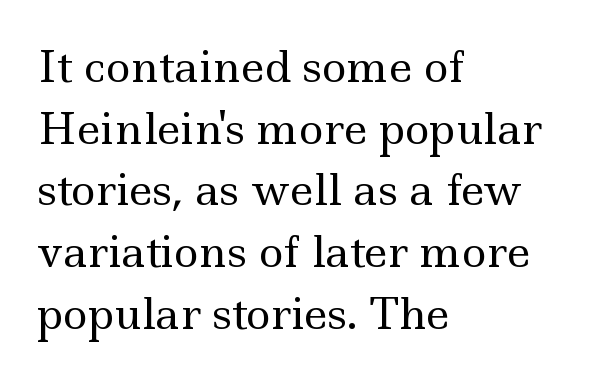
The image shows 42 px regular-weight, wide serif type, upright; set left-aligned, normal line spacing (1.47x), normal letter spacing, not underlined; a small x-height.
